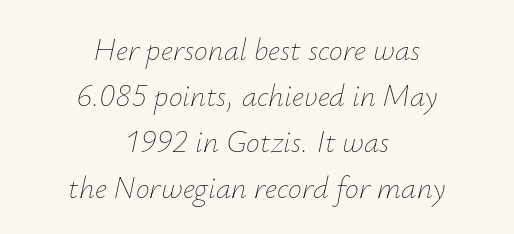
Q: Is the text bold? A: No.
Q: Is the text italic (slanted)? A: Yes, it leans right by about 12 degrees.
Q: Is the text underlined? A: No.
Q: How is the paragraph aligned? A: Centered.
Q: Is the spacing between letters normal or unusually wide? A: Normal.
Q: Is the spacing between lines tight, normal or loose? A: Normal.
Q: Width (condensed, normal, or wide)? A: Normal.
Q: Stroke contrast? A: Low.
Q: x-height? A: Small.
Q: Monospaced? A: No.
